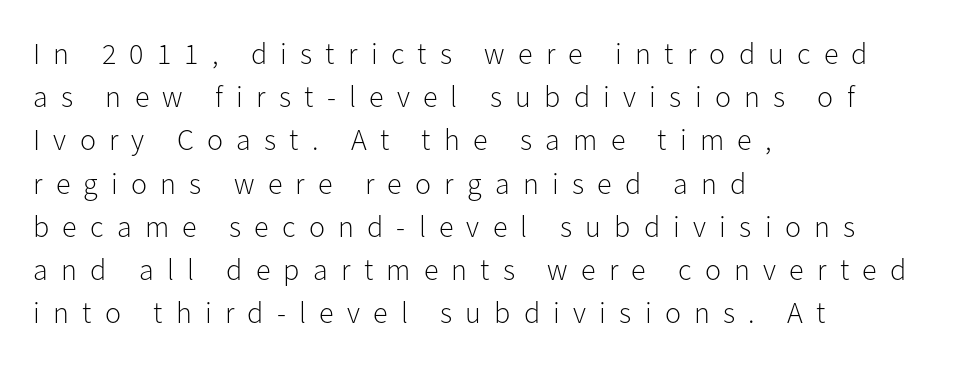
{"serif": "no", "italic": "no", "bold": "no", "weight": "light", "width": "normal", "stroke_contrast": "low", "x_height": "medium", "monospaced": "no", "underline": "no", "align": "left", "line_spacing": "normal", "line_spacing_ratio": 1.44, "letter_spacing": "wide", "letter_spacing_em": 0.44, "glyph_px": 30}
